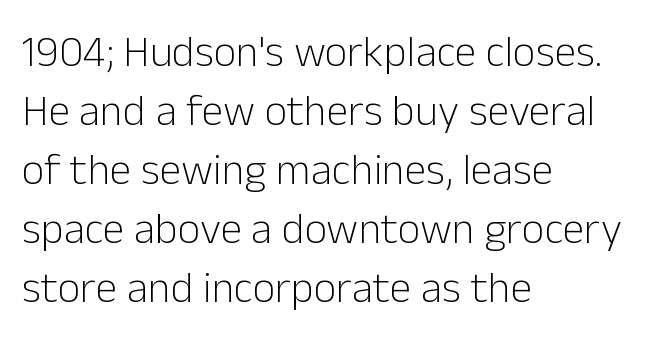
Q: Is the text bold? A: No.
Q: Is the text italic (slanted)? A: No, it is upright.
Q: Is the typeface a serif or a sans-serif typeface? A: Sans-serif.
Q: Is the text underlined? A: No.
Q: How is the paragraph aligned? A: Left-aligned.
Q: Is the spacing between letters normal or unusually wide? A: Normal.
Q: Is the spacing between lines tight, normal or loose? A: Normal.
Q: Width (condensed, normal, or wide)? A: Normal.
Q: Stroke contrast? A: Low.
Q: x-height? A: Medium.
Q: Monospaced? A: No.
